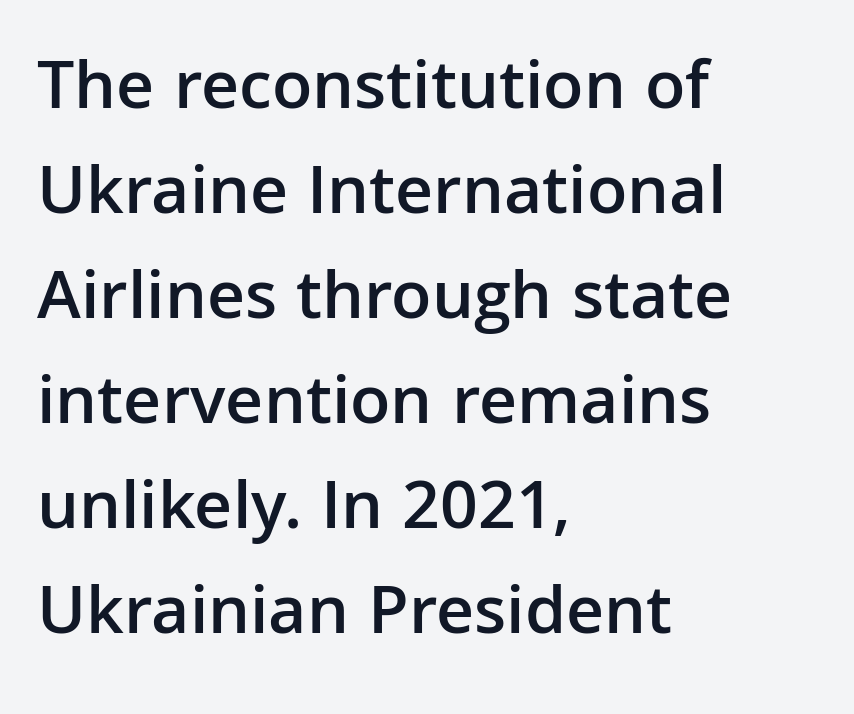
Reading down the block, your eye returns to a fixed left position each line. Notice how the stems are strictly vertical — no italics here. The leading is moderate, giving the passage an even texture. The rendering shows plain stroke endings on the letterforms — a sans-serif design. Proportional: the letters do not fall into vertical columns. Nothing unusual about the tracking: characters are spaced as the font intends.
